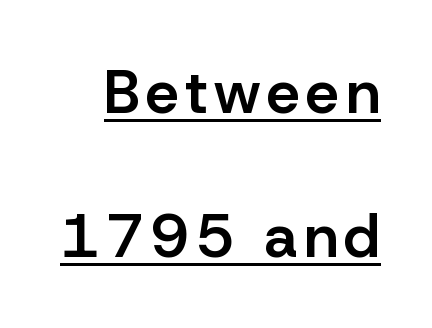
Is the type bold? Partly — it's a semibold, heavier than regular but not fully bold. The characters display no serif detailing; their extremities are plain. Nope, not italic — everything's standing straight. Successive baselines arrive slowly, with a big drop between each.
